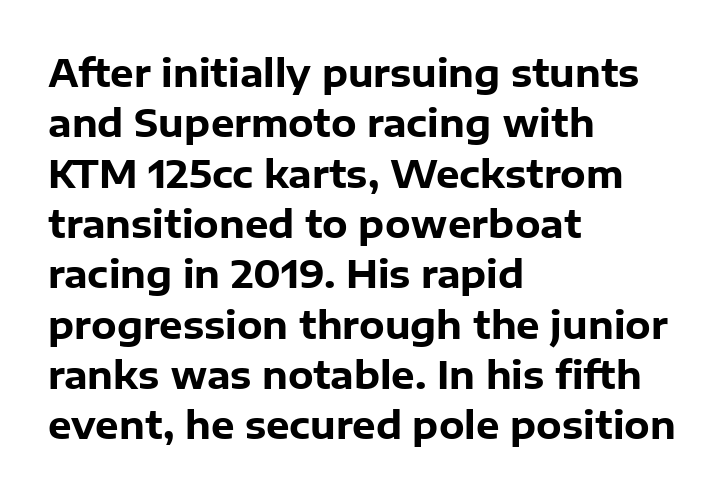
Q: Is the text bold? A: Yes.
Q: Is the text italic (slanted)? A: No, it is upright.
Q: Is the typeface a serif or a sans-serif typeface? A: Sans-serif.
Q: Is the text underlined? A: No.
Q: How is the paragraph aligned? A: Left-aligned.
Q: Is the spacing between letters normal or unusually wide? A: Normal.
Q: Is the spacing between lines tight, normal or loose? A: Normal.
Q: Width (condensed, normal, or wide)? A: Normal.
Q: Stroke contrast? A: Low.
Q: x-height? A: Medium.
Q: Monospaced? A: No.
